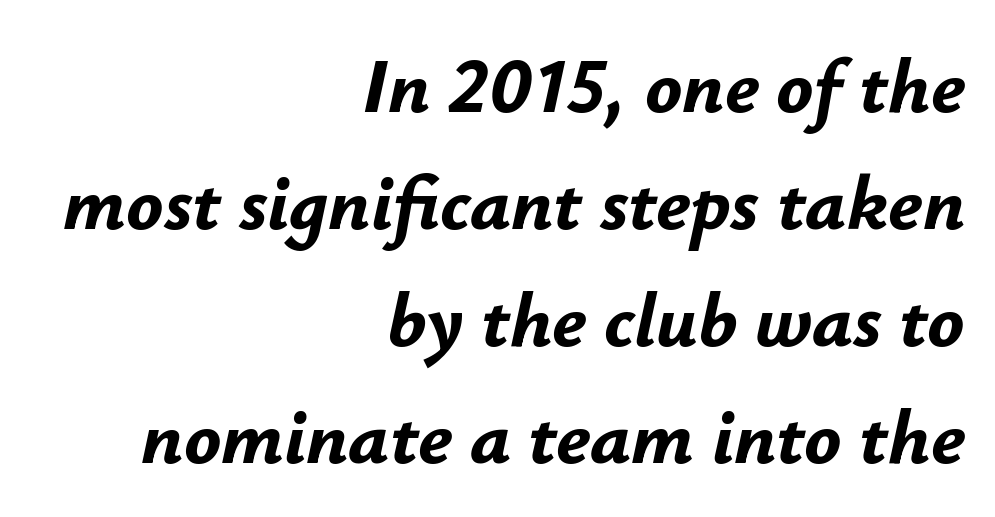
The lines in this sample share a right terminus and differ only in where they begin. The rendering uses natural spacing where letterforms have individual widths. Students, this is bold: see how much ink each stroke carries. The area under the type is left untouched.
